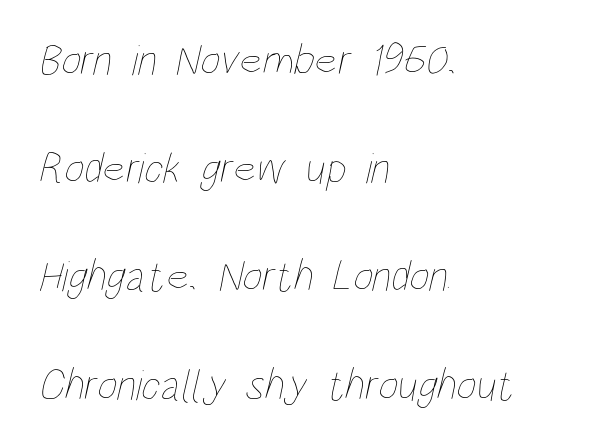
The typesetter chose a ragged-right arrangement here. You could not count columns in this text — the font is proportionally spaced. Airy leading. The cut favours lightness, reaching ordinary text weight at its darkest. Does extra space separate the letters? No, they use regular spacing.
